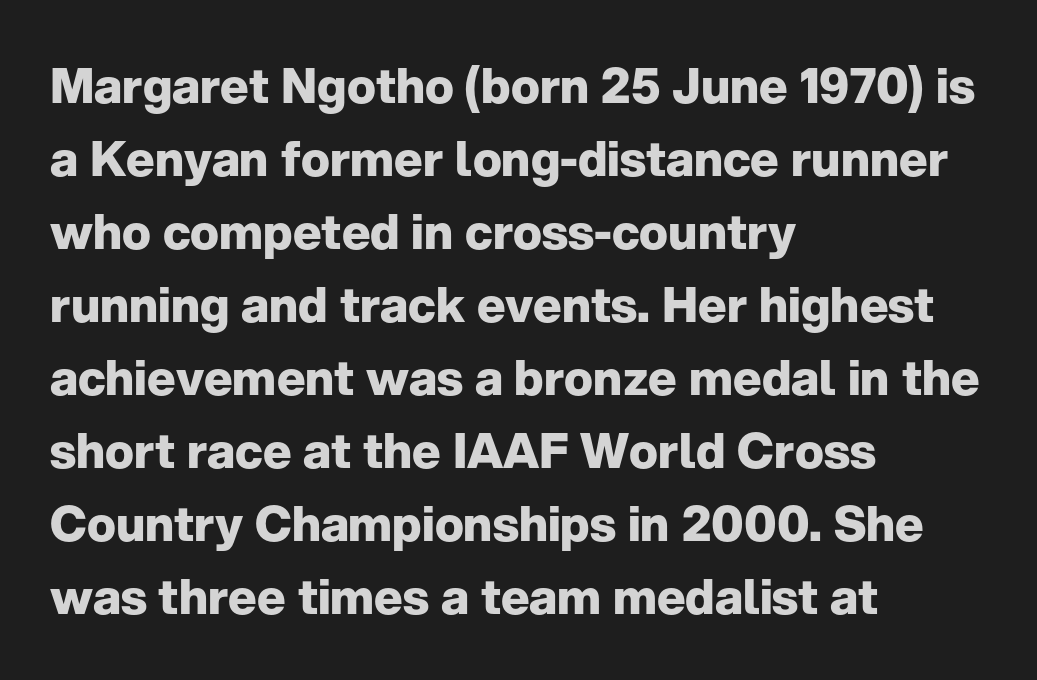
The letters stand straight up with perfectly vertical stems. The gap between lines stays unmarked. A classic flush-left, rag-right setting is used for this passage. The type family on display is of the sans-serif kind. Pretty heavy lettering here — definitely bold. Honestly, the row spacing looks completely unremarkable.
